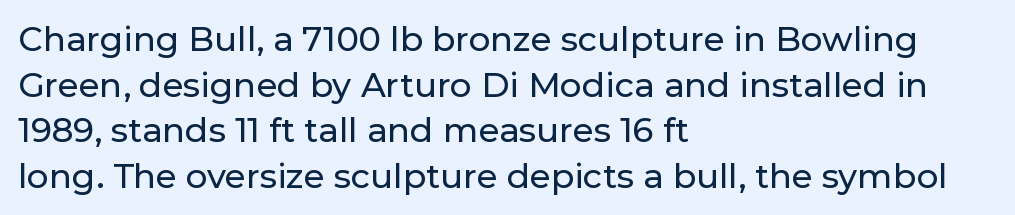
{"serif": "no", "italic": "no", "width": "normal", "stroke_contrast": "low", "x_height": "medium", "monospaced": "no", "underline": "no", "align": "left", "line_spacing": "normal", "line_spacing_ratio": 1.34, "letter_spacing": "normal", "letter_spacing_em": 0.0, "glyph_px": 34}
